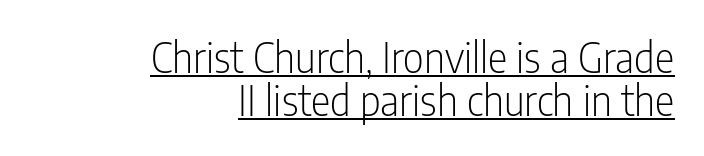
The image shows 41 px light, condensed sans-serif type, upright; set right-aligned, tight line spacing (1.04x), normal letter spacing, underlined; low stroke contrast and a medium x-height.
